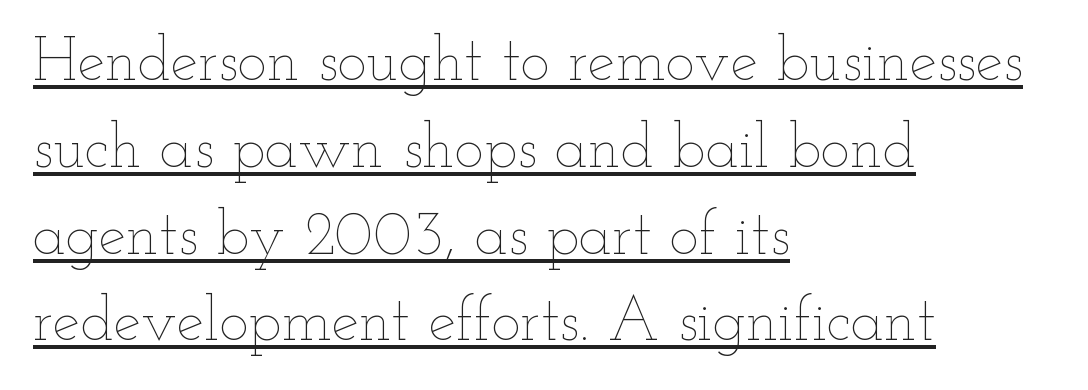
Posture: vertical. These lines are rendered in a variable-pitch font. One glance says typical: line gaps are just what's usual. Beneath each row of characters lies a ruled line. The strokes are not fattened; the text isn't bold.
